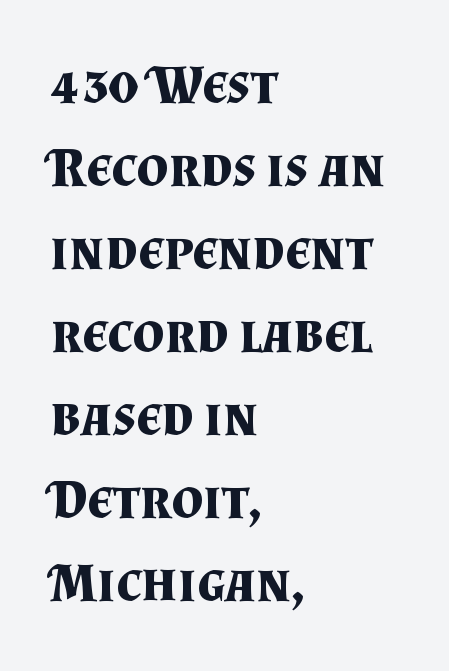
Q: Is the text bold? A: Yes.
Q: Is the text italic (slanted)? A: No, it is upright.
Q: Is the typeface a serif or a sans-serif typeface? A: Serif.
Q: Is the text underlined? A: No.
Q: How is the paragraph aligned? A: Left-aligned.
Q: Is the spacing between letters normal or unusually wide? A: Normal.
Q: Is the spacing between lines tight, normal or loose? A: Normal.
Q: Width (condensed, normal, or wide)? A: Normal.
Q: Stroke contrast? A: Medium.
Q: x-height? A: Small.
Q: Monospaced? A: No.
